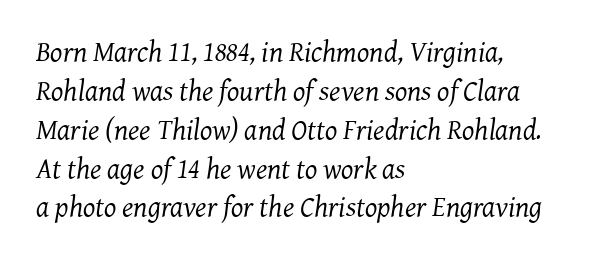
{"serif": "yes", "italic": "yes", "lean": "right", "slant_degrees": 7, "bold": "no", "weight": "regular", "width": "normal", "stroke_contrast": "medium", "x_height": "medium", "monospaced": "no", "underline": "no", "align": "left", "line_spacing": "normal", "line_spacing_ratio": 1.34, "letter_spacing": "normal", "letter_spacing_em": 0.0, "glyph_px": 29}
